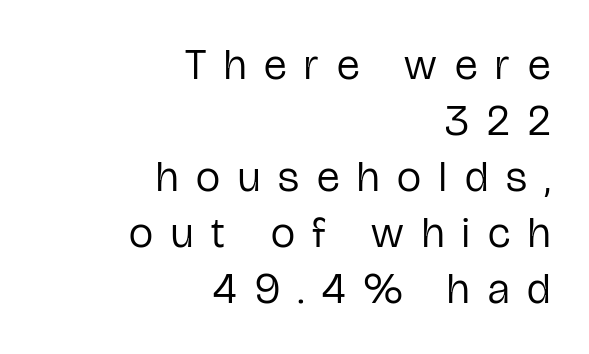
Q: Is the text bold? A: No.
Q: Is the text italic (slanted)? A: No, it is upright.
Q: Is the typeface a serif or a sans-serif typeface? A: Sans-serif.
Q: Is the text underlined? A: No.
Q: How is the paragraph aligned? A: Right-aligned.
Q: Is the spacing between letters normal or unusually wide? A: Unusually wide.
Q: Is the spacing between lines tight, normal or loose? A: Normal.
Q: Width (condensed, normal, or wide)? A: Condensed.
Q: Stroke contrast? A: Low.
Q: x-height? A: Medium.
Q: Monospaced? A: No.
